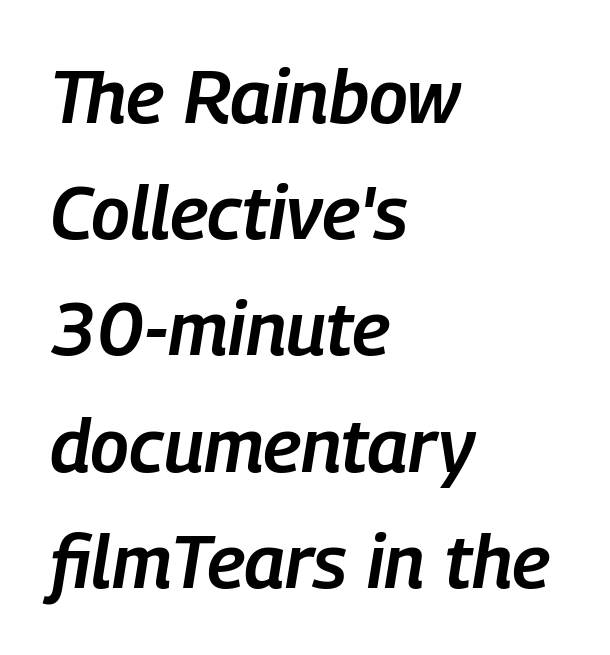
The image shows 75 px semibold, condensed type, italic (leaning right); set left-aligned, normal line spacing (1.55x), normal letter spacing, not underlined; low stroke contrast and a medium x-height.
